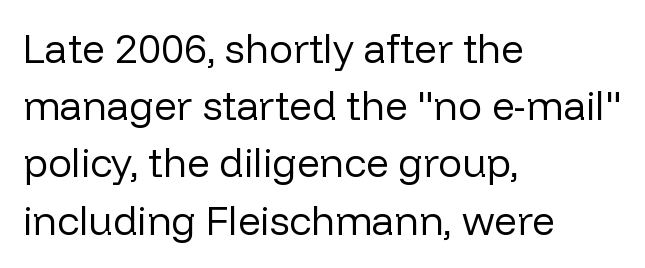
The image shows 40 px regular-weight sans-serif type, upright; set left-aligned, normal line spacing (1.43x), normal letter spacing, not underlined; low stroke contrast and a medium x-height.
